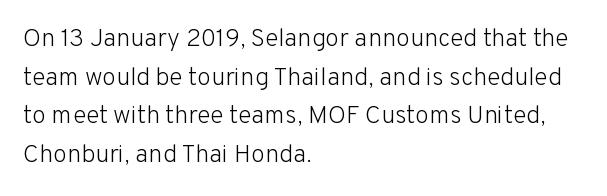
The image shows 25 px text type, upright; set left-aligned, normal line spacing (1.55x), normal letter spacing, not underlined.
